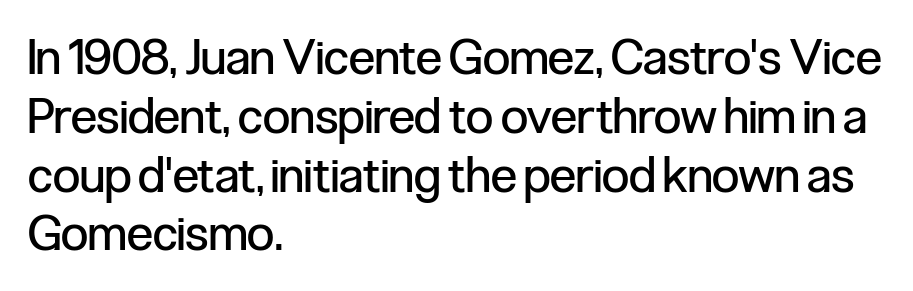
Q: Is the text bold? A: No.
Q: Is the text italic (slanted)? A: No, it is upright.
Q: Is the typeface a serif or a sans-serif typeface? A: Sans-serif.
Q: Is the text underlined? A: No.
Q: How is the paragraph aligned? A: Left-aligned.
Q: Is the spacing between letters normal or unusually wide? A: Normal.
Q: Width (condensed, normal, or wide)? A: Condensed.
Q: Stroke contrast? A: Low.
Q: x-height? A: Medium.
Q: Monospaced? A: No.
